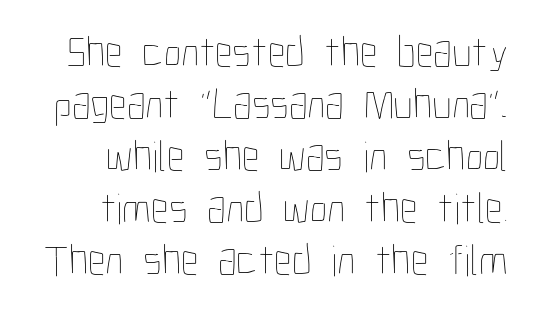
{"italic": "no", "bold": "no", "weight": "thin", "width": "condensed", "stroke_contrast": "low", "x_height": "medium", "monospaced": "no", "underline": "no", "line_spacing_ratio": 1.18, "letter_spacing": "normal", "letter_spacing_em": 0.0, "glyph_px": 44}
